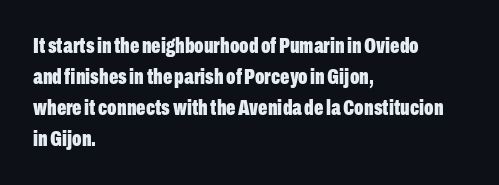
The image shows 22 px bold type, upright; set left-aligned, normal line spacing (1.41x), normal letter spacing, not underlined.
